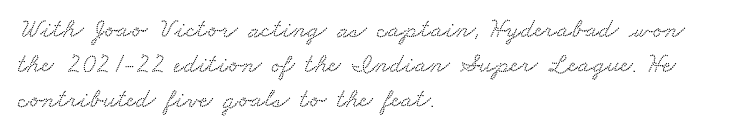
Q: Is the text underlined? A: No.
Q: How is the paragraph aligned? A: Left-aligned.
Q: Is the spacing between letters normal or unusually wide? A: Normal.
Q: Is the spacing between lines tight, normal or loose? A: Normal.
